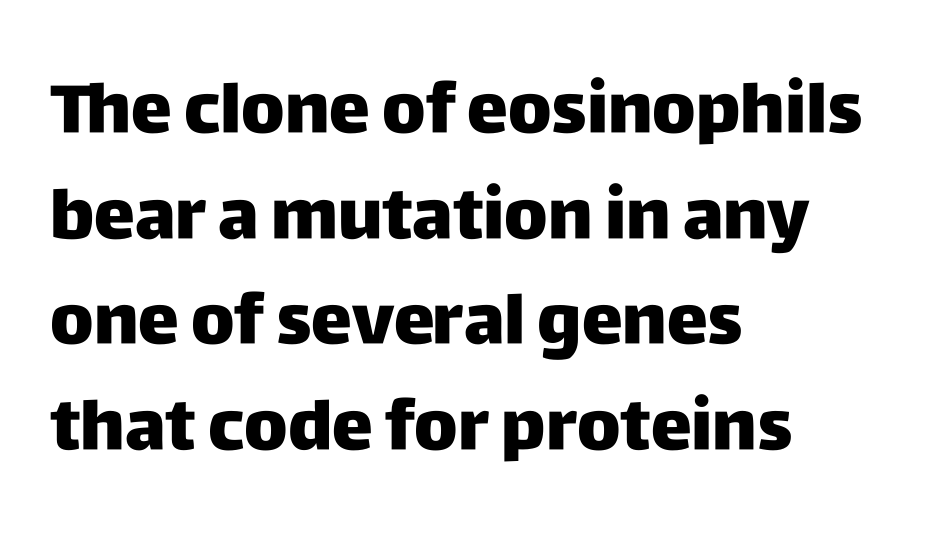
{"serif": "no", "italic": "no", "width": "normal", "stroke_contrast": "low", "x_height": "large", "monospaced": "no", "underline": "no", "align": "left", "line_spacing": "normal", "line_spacing_ratio": 1.53, "letter_spacing": "normal", "letter_spacing_em": 0.0, "glyph_px": 69}
